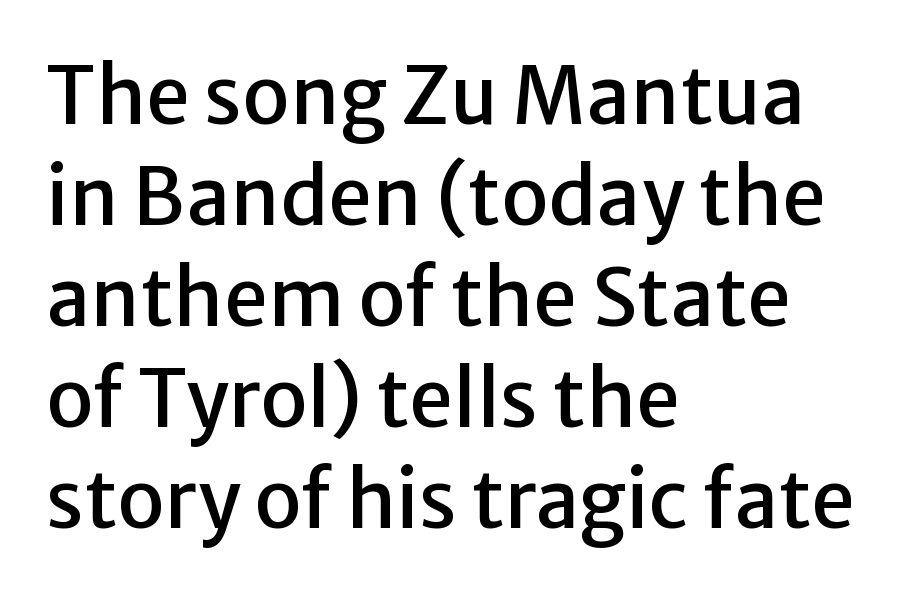
{"serif": "no", "italic": "no", "width": "normal", "stroke_contrast": "low", "x_height": "medium", "monospaced": "no", "underline": "no", "align": "left", "line_spacing": "normal", "line_spacing_ratio": 1.28, "letter_spacing": "normal", "letter_spacing_em": 0.0, "glyph_px": 79}
